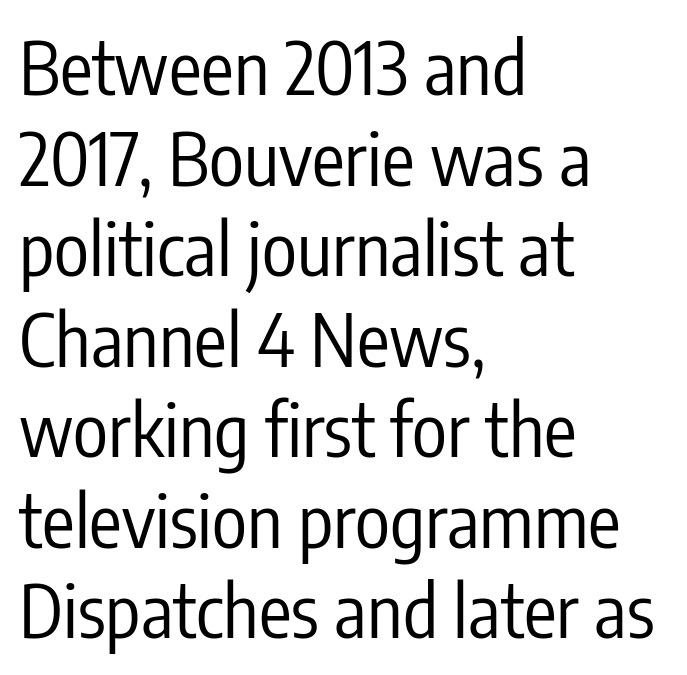
Q: Is the text bold? A: No.
Q: Is the text italic (slanted)? A: No, it is upright.
Q: Is the typeface a serif or a sans-serif typeface? A: Sans-serif.
Q: Is the text underlined? A: No.
Q: How is the paragraph aligned? A: Left-aligned.
Q: Is the spacing between letters normal or unusually wide? A: Normal.
Q: Width (condensed, normal, or wide)? A: Condensed.
Q: Stroke contrast? A: Low.
Q: x-height? A: Medium.
Q: Monospaced? A: No.
